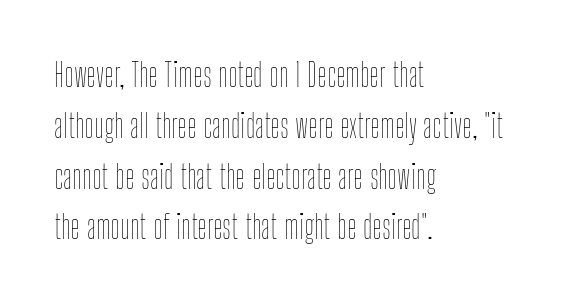
The image shows 33 px thin, condensed type, upright; set left-aligned, normal line spacing (1.54x), normal letter spacing, not underlined; low stroke contrast and a medium x-height.
